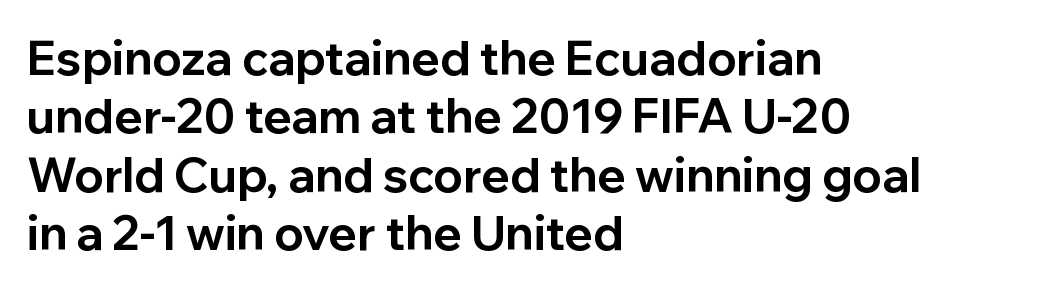
{"serif": "no", "italic": "no", "bold": "yes", "weight": "bold", "width": "normal", "stroke_contrast": "low", "x_height": "medium", "monospaced": "no", "underline": "no", "align": "left", "line_spacing_ratio": 1.24, "letter_spacing": "normal", "letter_spacing_em": 0.0, "glyph_px": 47}
